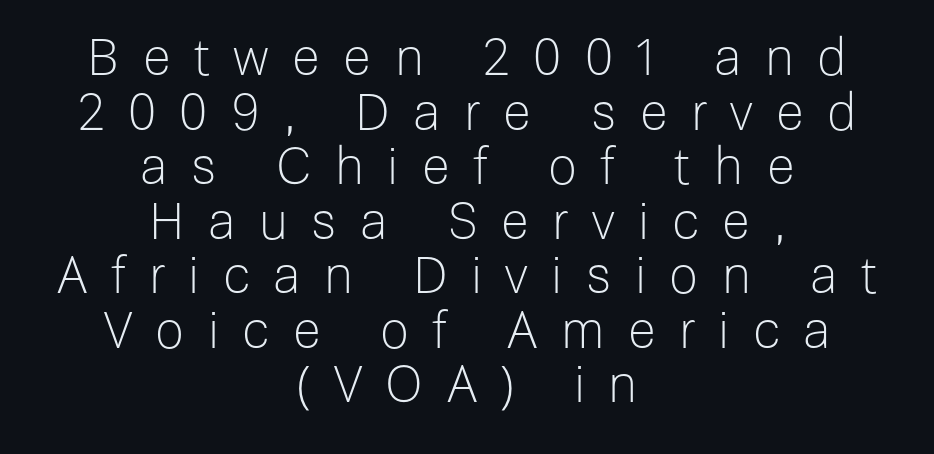
The image shows 51 px light sans-serif type, upright; set centered, tight line spacing (1.07x), unusually wide letter spacing (+0.46 em), not underlined; low stroke contrast and a medium x-height.
